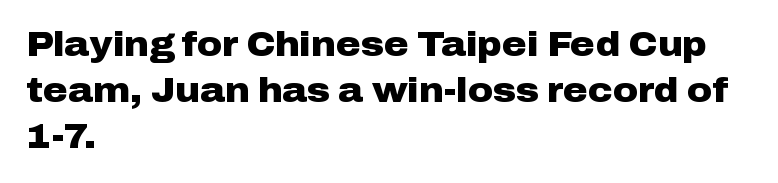
The image shows 34 px heavy, wide sans-serif type, upright; set left-aligned, normal line spacing (1.36x), normal letter spacing, not underlined; low stroke contrast and a medium x-height.
